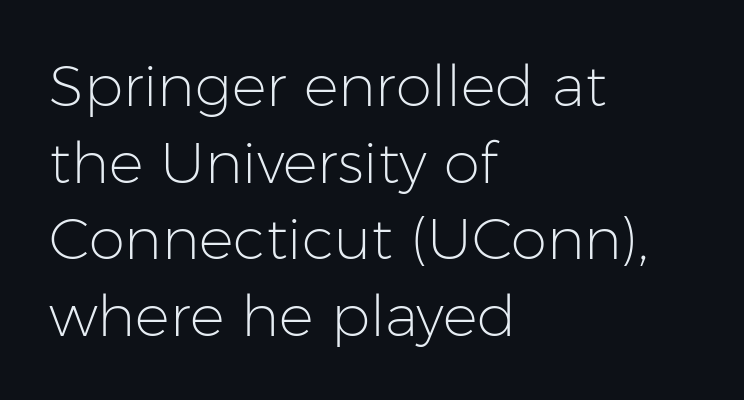
Serif or sans? Sans — the stroke terminals are bare. Ascenders rise straight up at ninety degrees. Standard letterfit; no display-style spreading of the glyphs. This sample has the flowing, uneven cadence of proportional lettering. The strip under each line holds only bare page. Layout note: lines flush left.
